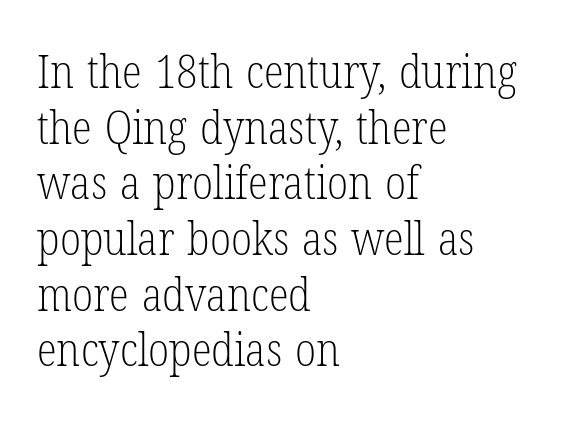
Q: Is the text bold? A: No.
Q: Is the text italic (slanted)? A: No, it is upright.
Q: Is the typeface a serif or a sans-serif typeface? A: Serif.
Q: Is the text underlined? A: No.
Q: How is the paragraph aligned? A: Left-aligned.
Q: Is the spacing between letters normal or unusually wide? A: Normal.
Q: Width (condensed, normal, or wide)? A: Condensed.
Q: Stroke contrast? A: Low.
Q: x-height? A: Medium.
Q: Monospaced? A: No.
